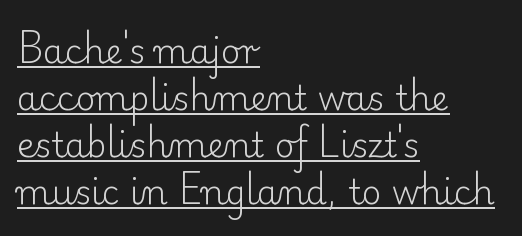
The image shows 34 px light type, upright; set left-aligned, normal line spacing (1.38x), normal letter spacing, underlined; low stroke contrast and a small x-height.
